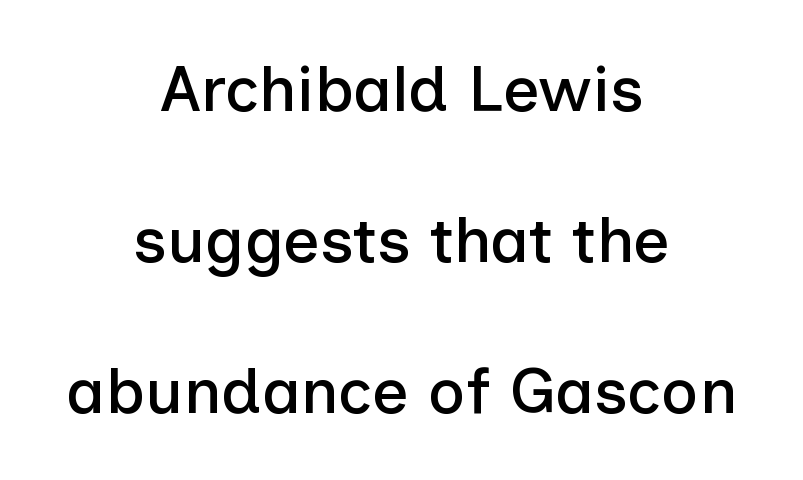
Q: Is the text italic (slanted)? A: No, it is upright.
Q: Is the typeface a serif or a sans-serif typeface? A: Sans-serif.
Q: Is the text underlined? A: No.
Q: How is the paragraph aligned? A: Centered.
Q: Is the spacing between letters normal or unusually wide? A: Normal.
Q: Is the spacing between lines tight, normal or loose? A: Loose.
Q: Width (condensed, normal, or wide)? A: Normal.
Q: Stroke contrast? A: Low.
Q: x-height? A: Medium.
Q: Monospaced? A: No.
